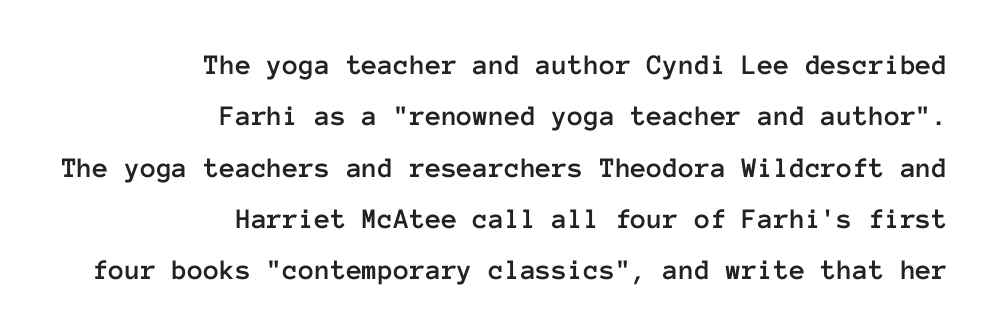
Q: Is the text italic (slanted)? A: No, it is upright.
Q: Is the text underlined? A: No.
Q: How is the paragraph aligned? A: Right-aligned.
Q: Is the spacing between letters normal or unusually wide? A: Normal.
Q: Width (condensed, normal, or wide)? A: Normal.
Q: Stroke contrast? A: Low.
Q: x-height? A: Medium.
Q: Monospaced? A: Yes.
